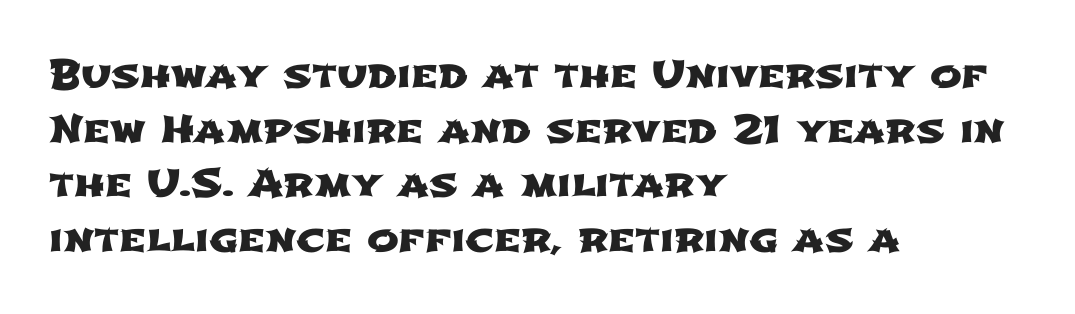
The image shows 38 px wide sans-serif type; set left-aligned, normal line spacing (1.44x), normal letter spacing, not underlined; low stroke contrast and a medium x-height.
